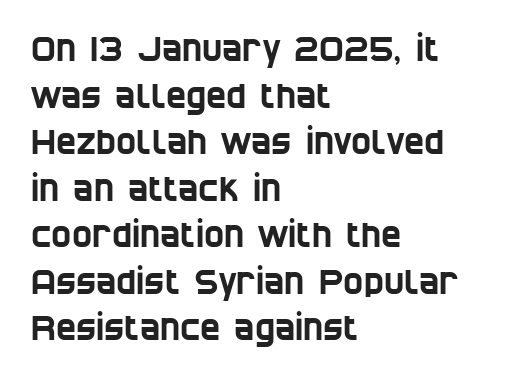
Q: Is the typeface a serif or a sans-serif typeface? A: Sans-serif.
Q: Is the text underlined? A: No.
Q: How is the paragraph aligned? A: Left-aligned.
Q: Is the spacing between letters normal or unusually wide? A: Normal.
Q: Is the spacing between lines tight, normal or loose? A: Normal.
Q: Width (condensed, normal, or wide)? A: Condensed.
Q: Stroke contrast? A: Low.
Q: x-height? A: Large.
Q: Monospaced? A: No.
